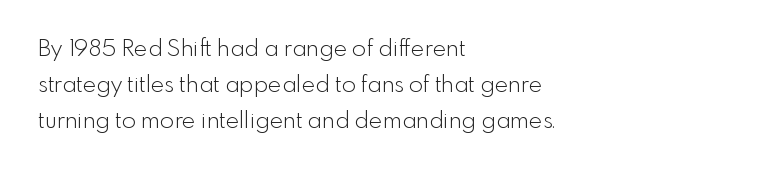
Q: Is the text bold? A: No.
Q: Is the text italic (slanted)? A: No, it is upright.
Q: Is the text underlined? A: No.
Q: How is the paragraph aligned? A: Left-aligned.
Q: Is the spacing between letters normal or unusually wide? A: Normal.
Q: Is the spacing between lines tight, normal or loose? A: Normal.
